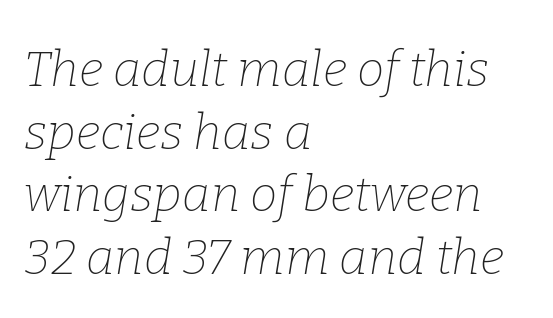
The image shows 49 px thin serif type, italic (leaning right); set left-aligned, normal line spacing (1.28x), normal letter spacing, not underlined; low stroke contrast and a medium x-height.
